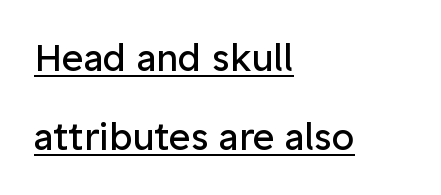
{"serif": "no", "italic": "no", "bold": "no", "weight": "regular", "width": "normal", "stroke_contrast": "low", "x_height": "medium", "monospaced": "no", "underline": "yes", "align": "left", "line_spacing": "loose", "line_spacing_ratio": 2.14, "letter_spacing": "normal", "letter_spacing_em": 0.0, "glyph_px": 37}
